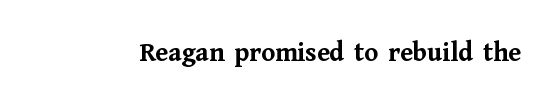
{"serif": "yes", "italic": "no", "bold": "yes", "weight": "semibold", "width": "normal", "stroke_contrast": "medium", "x_height": "medium", "monospaced": "no", "underline": "no", "letter_spacing": "normal", "letter_spacing_em": 0.0, "glyph_px": 28}
